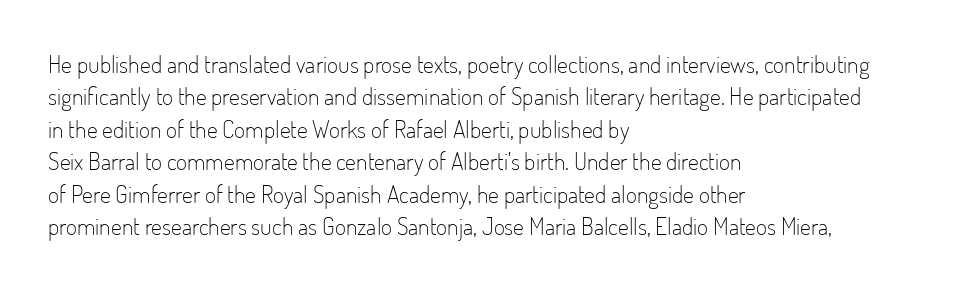
{"italic": "no", "bold": "no", "underline": "no", "align": "left", "line_spacing": "normal", "line_spacing_ratio": 1.35, "letter_spacing": "normal", "letter_spacing_em": 0.0, "glyph_px": 24}
